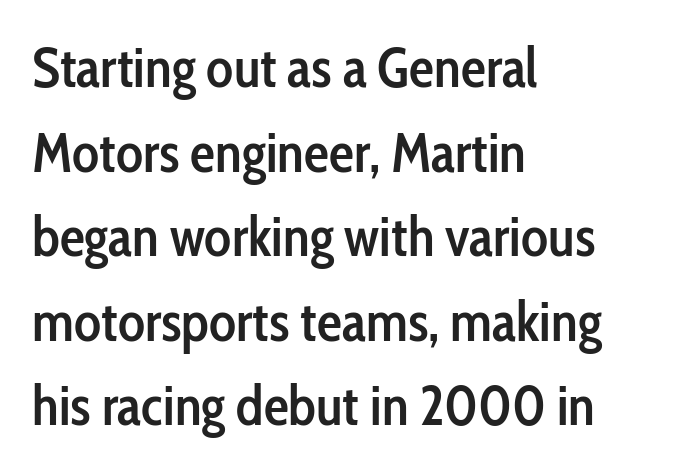
A typesetter would mark this as roman, not italic. Is the block centered? No — it sits flush against the left margin. The characters display no serif detailing; their extremities are plain. Each glyph is drawn with semibold strokes, heavier than normal yet not fully bold.
